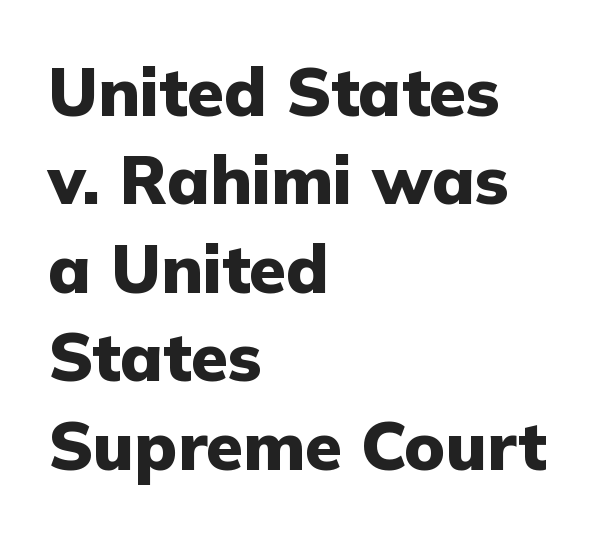
Q: Is the text bold? A: Yes.
Q: Is the text italic (slanted)? A: No, it is upright.
Q: Is the typeface a serif or a sans-serif typeface? A: Sans-serif.
Q: Is the text underlined? A: No.
Q: How is the paragraph aligned? A: Left-aligned.
Q: Is the spacing between letters normal or unusually wide? A: Normal.
Q: Is the spacing between lines tight, normal or loose? A: Normal.
Q: Width (condensed, normal, or wide)? A: Normal.
Q: Stroke contrast? A: Low.
Q: x-height? A: Medium.
Q: Monospaced? A: No.
